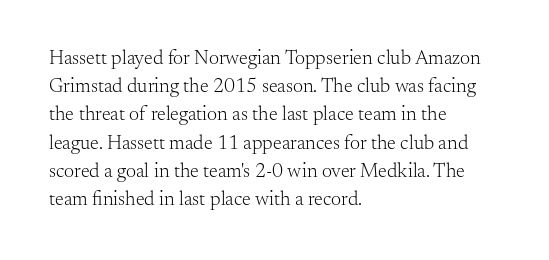
The image shows 20 px text type, upright; set left-aligned, normal line spacing (1.41x), normal letter spacing, not underlined.
